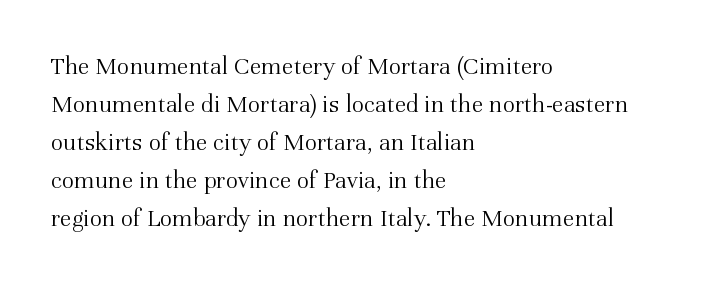
Q: Is the text bold? A: No.
Q: Is the text italic (slanted)? A: No, it is upright.
Q: Is the text underlined? A: No.
Q: How is the paragraph aligned? A: Left-aligned.
Q: Is the spacing between letters normal or unusually wide? A: Normal.
Q: Is the spacing between lines tight, normal or loose? A: Normal.
